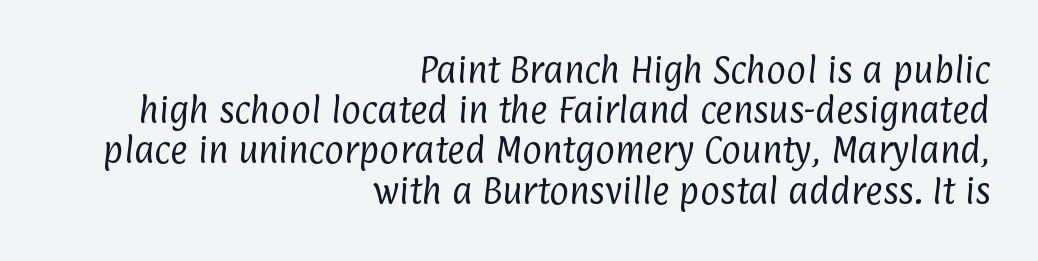
Examine the stroke ends and you'll find no serifs. Whoever set this chose a conventional vertical rhythm. Note the varied advance widths — an 'i' is clearly narrower than an 'm'. Look at the tracking — it's just the regular setting, nothing added. This rendering features lettering with no underline. Is the block centered? No — it sits flush against the right margin.
